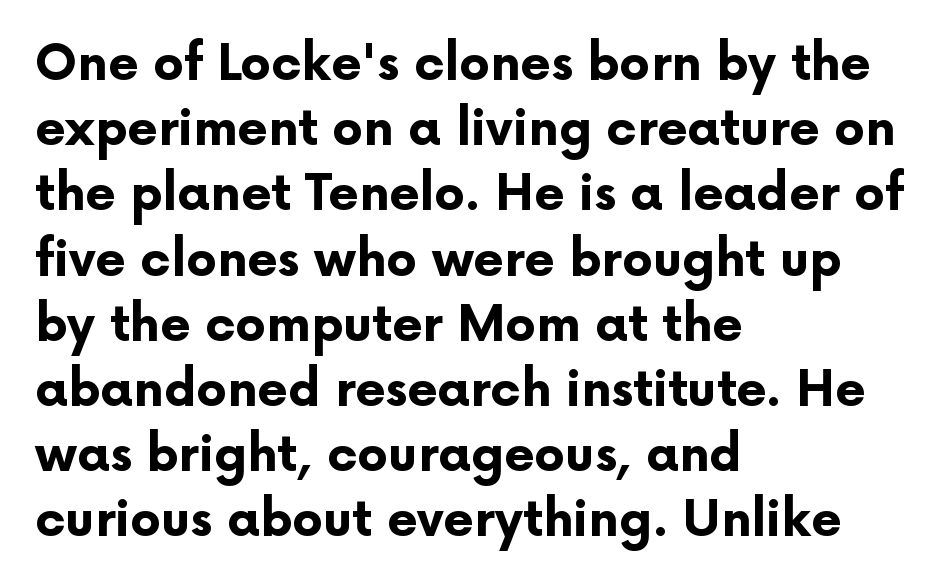
The block of text has a typical density, with ordinary space between rows. The glyphs are unaccompanied by any horizontal stroke below them. If you drew a ruler down the left edge, every line would touch it. Does the weight exceed regular? Yes, all the way to bold. Proportional: the letters do not fall into vertical columns.
